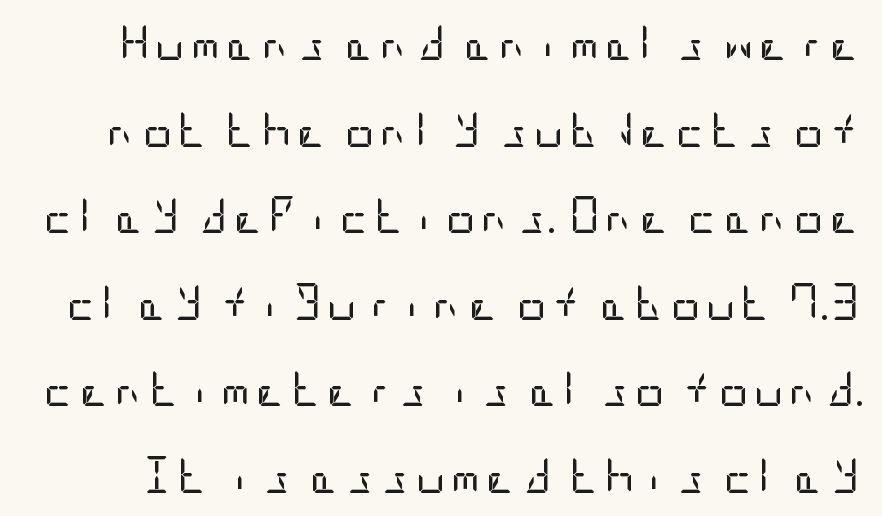
Q: Is the text bold? A: No.
Q: Is the text italic (slanted)? A: No, it is upright.
Q: Is the typeface a serif or a sans-serif typeface? A: Sans-serif.
Q: Is the text underlined? A: No.
Q: Is the spacing between lines tight, normal or loose? A: Loose.
Q: Width (condensed, normal, or wide)? A: Condensed.
Q: Stroke contrast? A: Low.
Q: x-height? A: Large.
